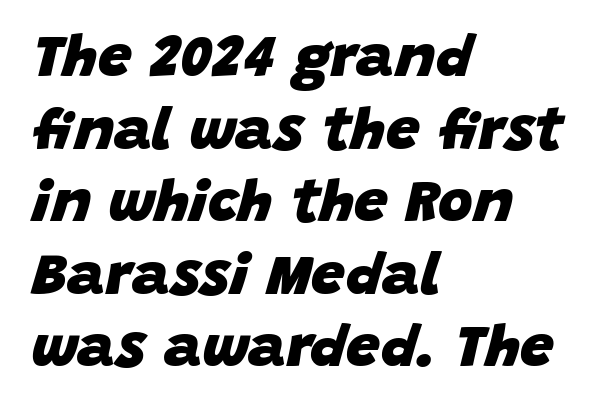
The image shows 60 px heavy type, italic (leaning right); set left-aligned, line spacing 1.21x, normal letter spacing, not underlined; low stroke contrast and a large x-height.
